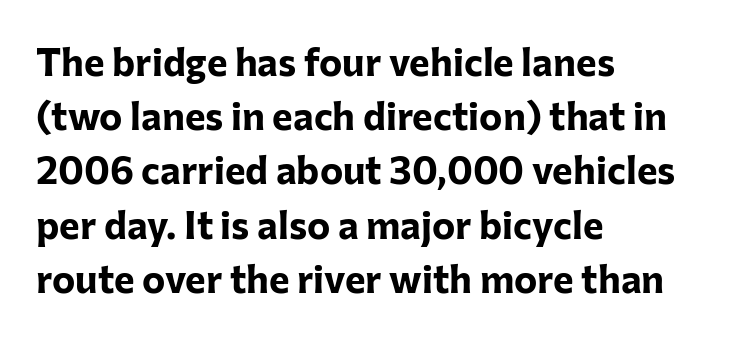
Q: Is the text bold? A: Yes.
Q: Is the text italic (slanted)? A: No, it is upright.
Q: Is the typeface a serif or a sans-serif typeface? A: Sans-serif.
Q: Is the text underlined? A: No.
Q: How is the paragraph aligned? A: Left-aligned.
Q: Is the spacing between letters normal or unusually wide? A: Normal.
Q: Is the spacing between lines tight, normal or loose? A: Normal.
Q: Width (condensed, normal, or wide)? A: Normal.
Q: Stroke contrast? A: Low.
Q: x-height? A: Medium.
Q: Monospaced? A: No.
